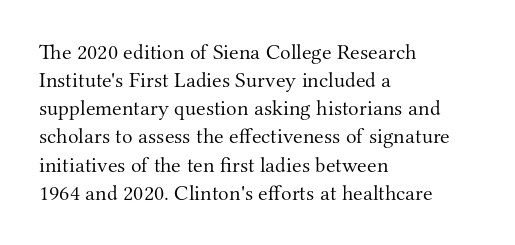
Normally led — the rows are evenly, conventionally spaced. Underlining? Definitely not there. The axis of the letterforms is exactly vertical. The passage is arranged the way most books set body copy — flush left. Default kerning and tracking; the words read as compact shapes.
